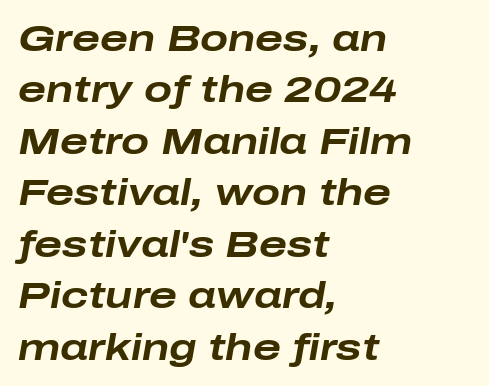
Looks like regular typesetting: each glyph gets only the width it needs. Slant detected: the letters are inclined. You'd pick this weight for a headline — it's a proper bold. Tracking here is standard; glyphs follow each other at the usual distance.
